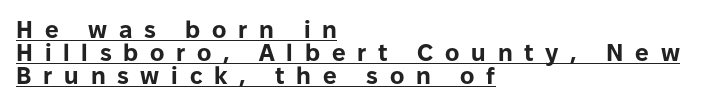
The image shows 24 px bold type, upright; set left-aligned, tight line spacing (0.96x), unusually wide letter spacing (+0.49 em), underlined.
